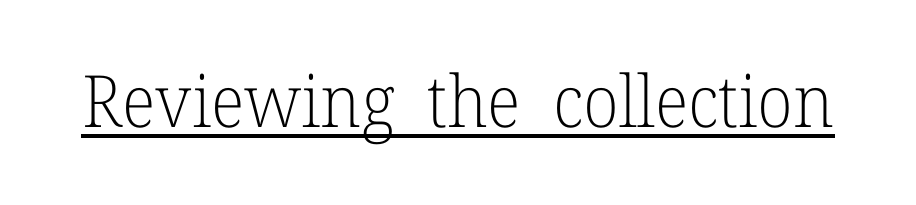
The image shows 72 px light serif type, upright; set normal letter spacing, underlined; low stroke contrast and a medium x-height.
